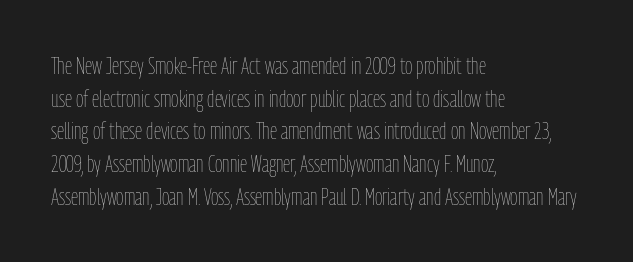
The image shows 23 px text type, upright; set left-aligned, normal line spacing (1.42x), normal letter spacing, not underlined.
